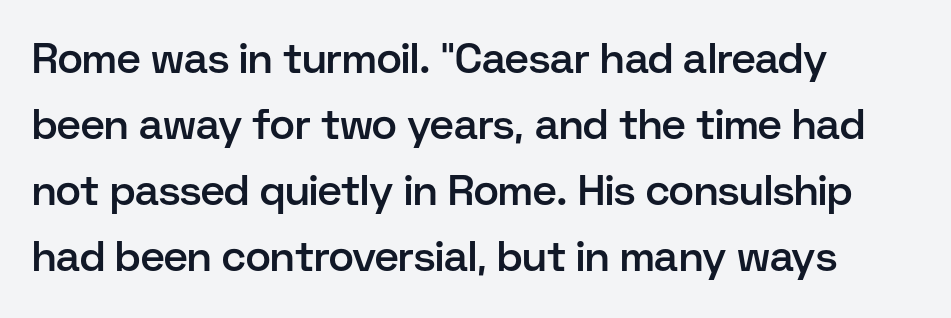
The image shows 42 px semibold sans-serif type, upright; set left-aligned, normal line spacing (1.57x), normal letter spacing, not underlined; low stroke contrast and a medium x-height.
